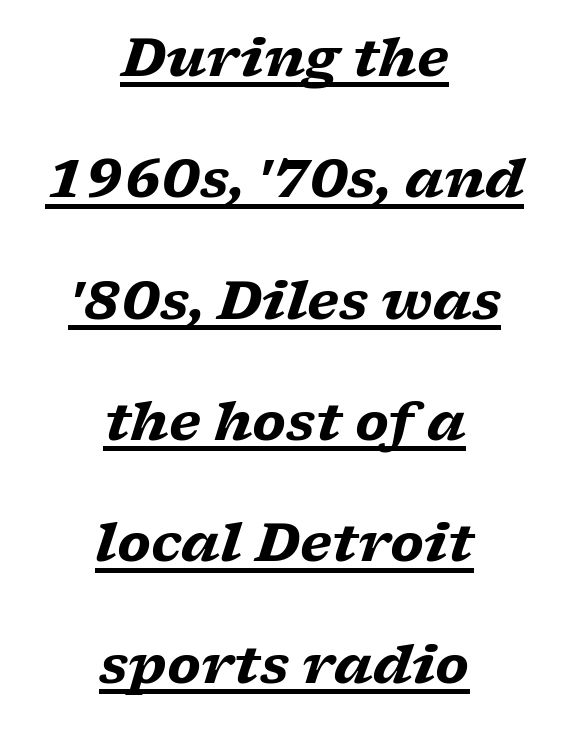
Q: Is the text bold? A: Yes.
Q: Is the text italic (slanted)? A: Yes, it leans right by about 17 degrees.
Q: Is the typeface a serif or a sans-serif typeface? A: Serif.
Q: Is the text underlined? A: Yes.
Q: How is the paragraph aligned? A: Centered.
Q: Is the spacing between letters normal or unusually wide? A: Normal.
Q: Is the spacing between lines tight, normal or loose? A: Loose.
Q: Width (condensed, normal, or wide)? A: Wide.
Q: Stroke contrast? A: Low.
Q: x-height? A: Medium.
Q: Monospaced? A: No.
